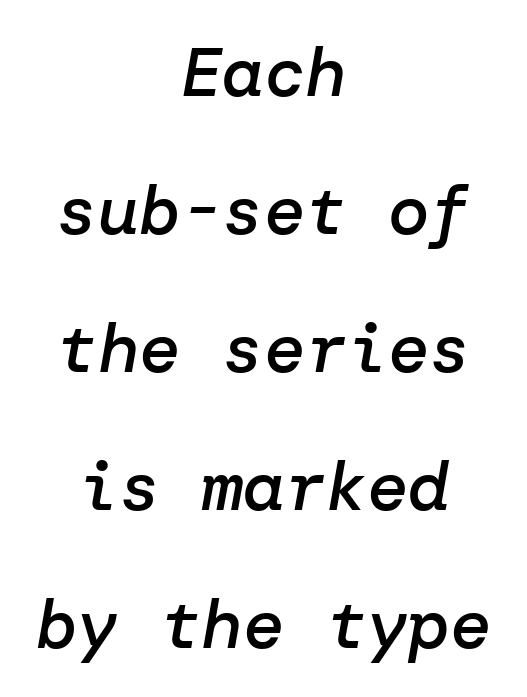
Caption: multi-line text, centered on the measure. Line spacing here is loose. The tracking reads as untouched default to a designer's eye. The typography opts for an oblique posture over an upright one. Underline: absent.
